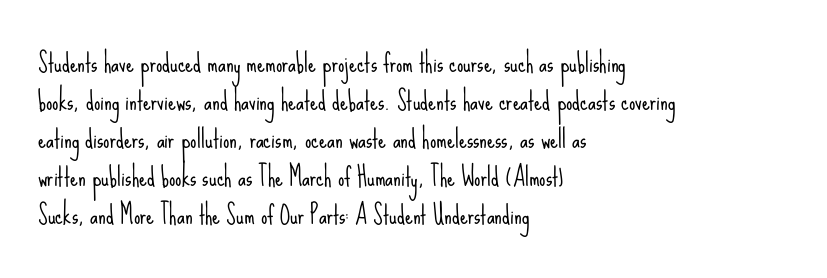
Q: Is the text bold? A: No.
Q: Is the text italic (slanted)? A: No, it is upright.
Q: Is the text underlined? A: No.
Q: How is the paragraph aligned? A: Left-aligned.
Q: Is the spacing between letters normal or unusually wide? A: Normal.
Q: Is the spacing between lines tight, normal or loose? A: Normal.
